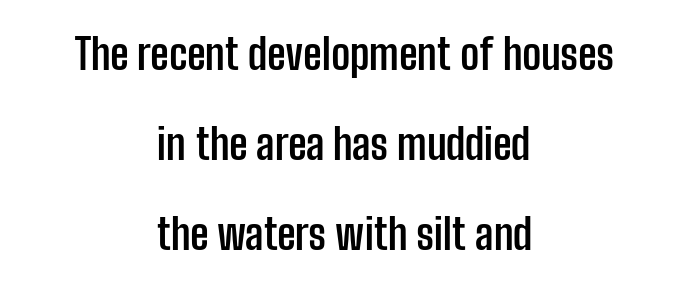
{"serif": "no", "italic": "no", "bold": "yes", "weight": "semibold", "width": "condensed", "stroke_contrast": "low", "x_height": "medium", "monospaced": "no", "underline": "no", "align": "center", "line_spacing": "loose", "line_spacing_ratio": 2.14, "letter_spacing": "normal", "letter_spacing_em": 0.0, "glyph_px": 42}
